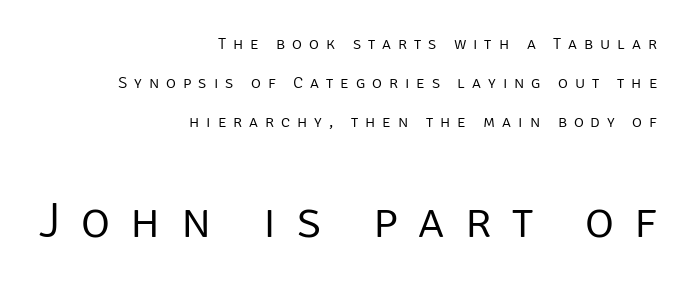
Is the stroke heavy? The answer is a plain regular-or-lighter. When letters stand straight like this, we call the style roman or upright. The setting favours the right margin, as signatures and pull-quotes sometimes do. Bigger letters appear in the bottom chunk; the top chunk is reduced.
